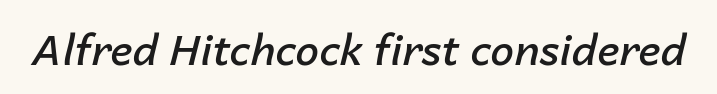
The image shows 42 px semibold type, italic (leaning right); set normal letter spacing, not underlined; low stroke contrast and a medium x-height.
